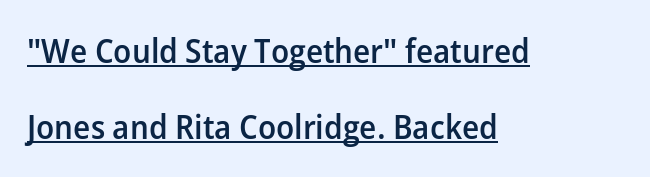
{"serif": "no", "italic": "no", "bold": "semi", "weight": "semibold", "width": "normal", "stroke_contrast": "low", "x_height": "medium", "monospaced": "no", "underline": "yes", "align": "left", "line_spacing": "loose", "line_spacing_ratio": 2.25, "letter_spacing": "normal", "letter_spacing_em": 0.0, "glyph_px": 34}
